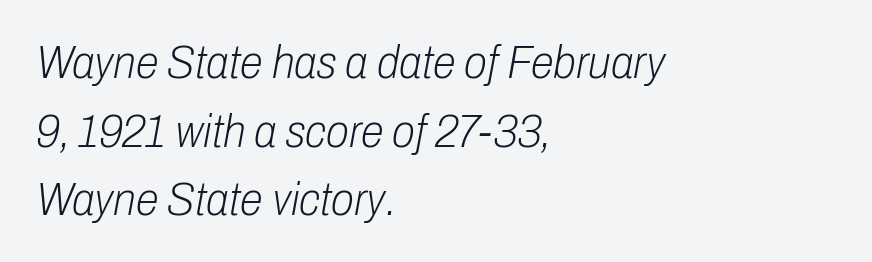
Q: Is the text bold? A: No.
Q: Is the text italic (slanted)? A: Yes, it leans right by about 10 degrees.
Q: Is the text underlined? A: No.
Q: How is the paragraph aligned? A: Left-aligned.
Q: Is the spacing between letters normal or unusually wide? A: Normal.
Q: Is the spacing between lines tight, normal or loose? A: Normal.
Q: Width (condensed, normal, or wide)? A: Condensed.
Q: Stroke contrast? A: Low.
Q: x-height? A: Medium.
Q: Monospaced? A: No.
